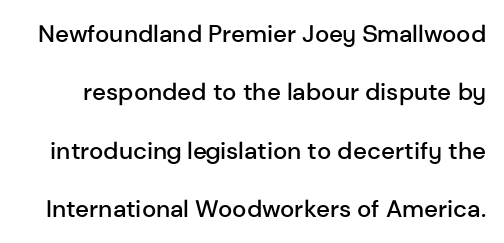
Q: Is the text bold? A: Semi-bold.
Q: Is the text italic (slanted)? A: No, it is upright.
Q: Is the text underlined? A: No.
Q: Is the spacing between letters normal or unusually wide? A: Normal.
Q: Is the spacing between lines tight, normal or loose? A: Loose.
